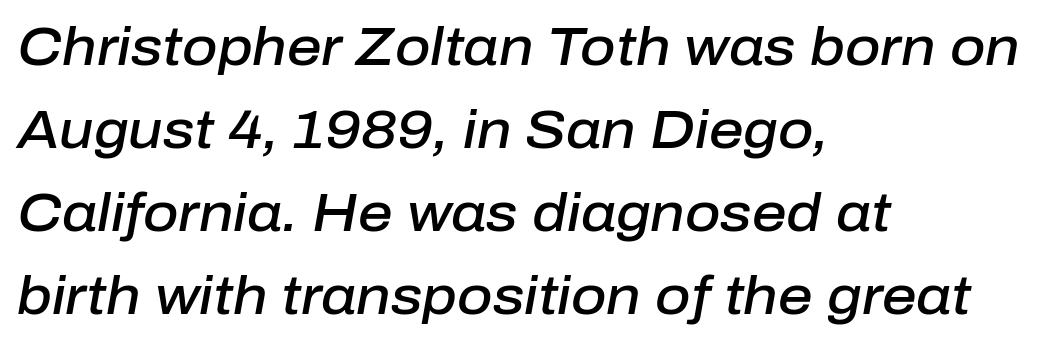
Q: Is the text bold? A: Semi-bold.
Q: Is the text italic (slanted)? A: Yes, it leans right by about 10 degrees.
Q: Is the text underlined? A: No.
Q: How is the paragraph aligned? A: Left-aligned.
Q: Is the spacing between letters normal or unusually wide? A: Normal.
Q: Is the spacing between lines tight, normal or loose? A: Normal.
Q: Width (condensed, normal, or wide)? A: Normal.
Q: Stroke contrast? A: Low.
Q: x-height? A: Medium.
Q: Monospaced? A: No.
